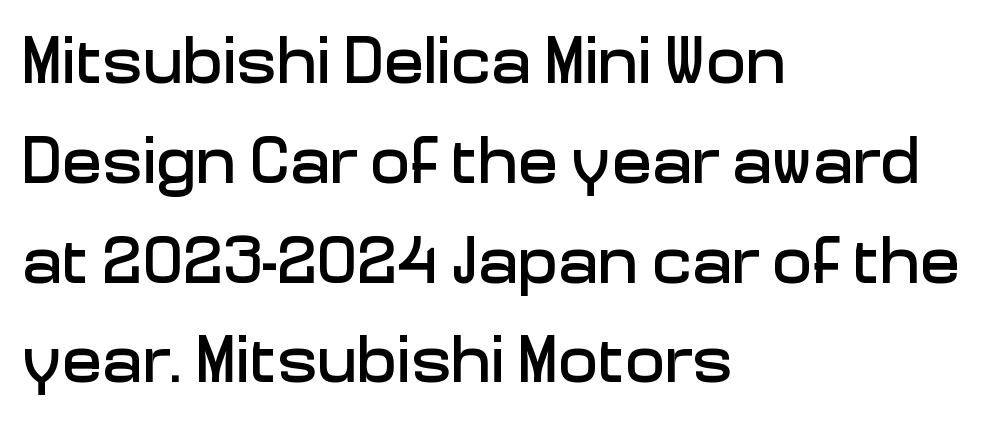
The image shows 67 px sans-serif type, upright; set left-aligned, normal line spacing (1.49x), normal letter spacing, not underlined; low stroke contrast and a medium x-height.
